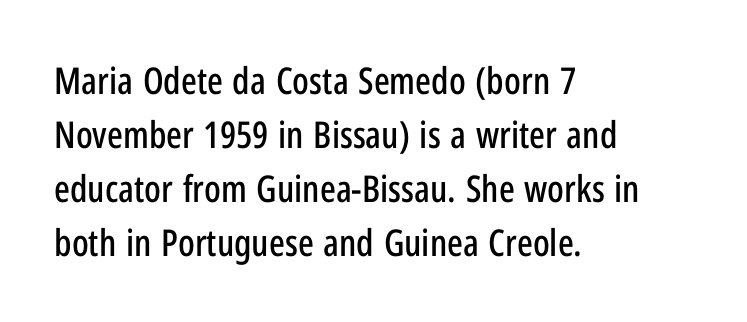
The image shows 37 px condensed sans-serif type, upright; set left-aligned, normal line spacing (1.46x), normal letter spacing, not underlined; low stroke contrast and a medium x-height.
